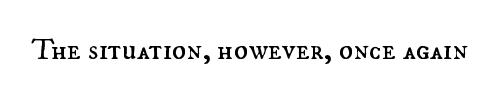
Q: Is the text bold? A: No.
Q: Is the text italic (slanted)? A: No, it is upright.
Q: Is the text underlined? A: No.
Q: Is the spacing between letters normal or unusually wide? A: Normal.
Q: Width (condensed, normal, or wide)? A: Normal.
Q: Stroke contrast? A: Medium.
Q: x-height? A: Small.
Q: Monospaced? A: No.
